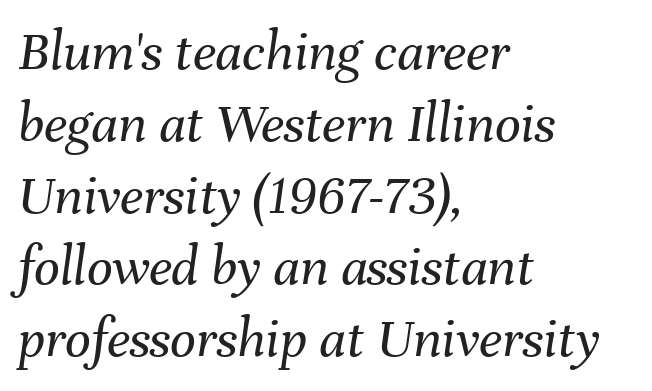
Q: Is the text bold? A: No.
Q: Is the text italic (slanted)? A: Yes, it leans right by about 8 degrees.
Q: Is the text underlined? A: No.
Q: How is the paragraph aligned? A: Left-aligned.
Q: Is the spacing between letters normal or unusually wide? A: Normal.
Q: Is the spacing between lines tight, normal or loose? A: Normal.
Q: Width (condensed, normal, or wide)? A: Normal.
Q: Stroke contrast? A: Medium.
Q: x-height? A: Medium.
Q: Monospaced? A: No.
